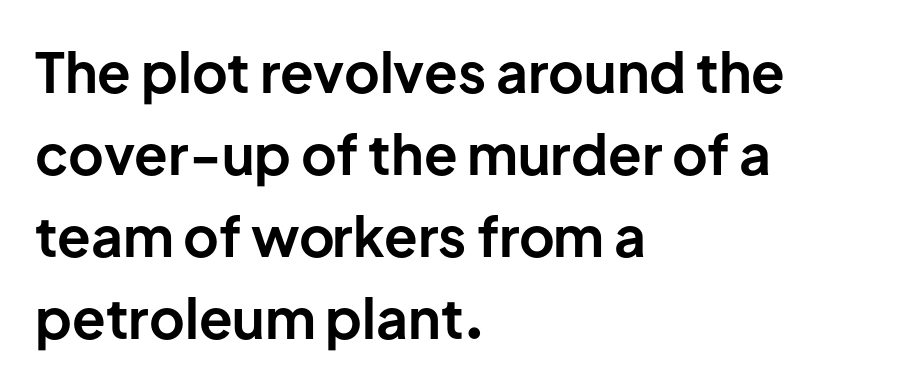
The passage is arranged the way most books set body copy — flush left. Standard letterfit; no display-style spreading of the glyphs. Letterform terminals end flat and unadorned throughout the passage. Strong, thick strokes mark this as bold type. Ordinary non-slanted type is in use. A clean baseline with only descenders dipping below it.
